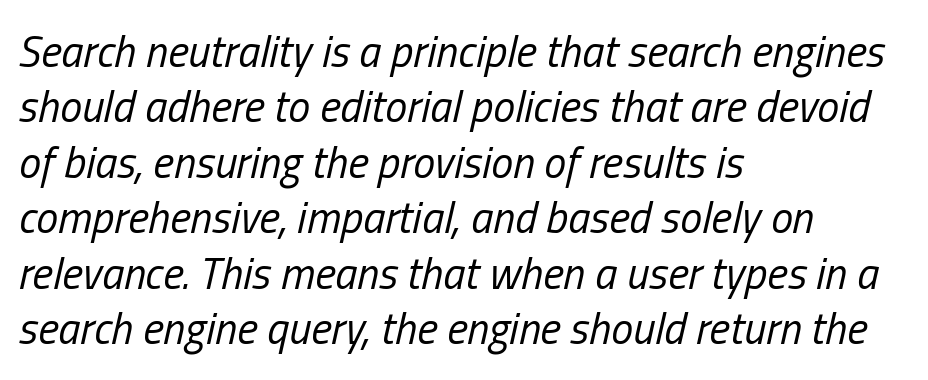
The image shows 44 px regular-weight, condensed type, italic (leaning right); set left-aligned, normal line spacing (1.26x), normal letter spacing, not underlined; low stroke contrast and a medium x-height.
